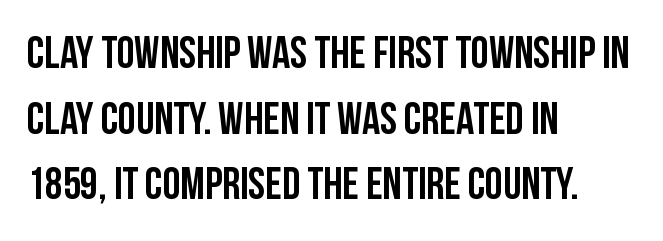
Teacher's note: observe the even left margin — that is flush-left alignment. Quick note: interline space is typical. Unmarked baselines from the first word to the last. The letters sit at their default tracking, neither squeezed nor spread. Think of a printed novel: that variable character pitch is what you see here. A sans-serif font was chosen for this passage.
